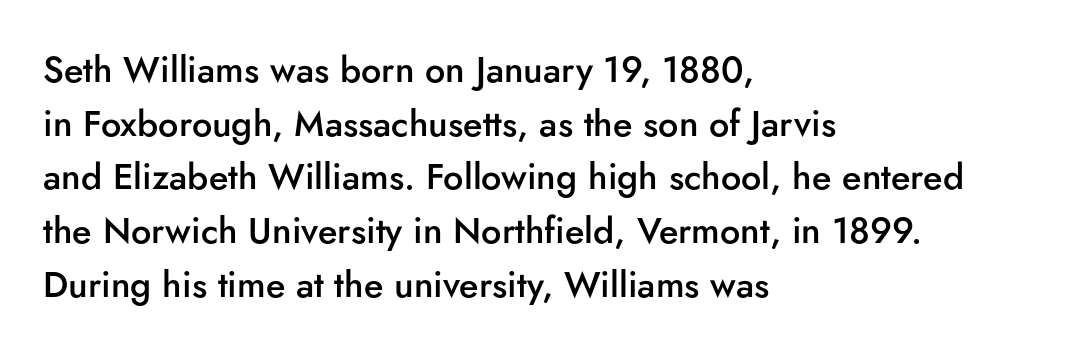
Unlike a traditional serif, this face leaves its strokes unadorned. No italicization has been applied; the sample stays upright. Weight check: semibold — heavier than regular, not quite bold. If you measured baseline to baseline, you'd find a middling distance. This sample uses plain, unmodified letter spacing.
